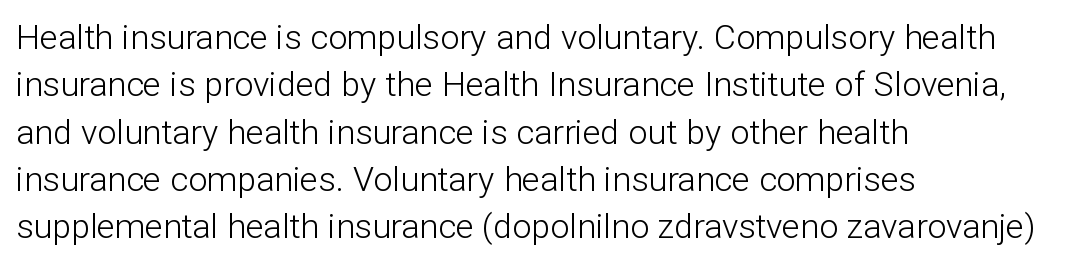
Q: Is the text bold? A: No.
Q: Is the text italic (slanted)? A: No, it is upright.
Q: Is the typeface a serif or a sans-serif typeface? A: Sans-serif.
Q: Is the text underlined? A: No.
Q: How is the paragraph aligned? A: Left-aligned.
Q: Is the spacing between letters normal or unusually wide? A: Normal.
Q: Is the spacing between lines tight, normal or loose? A: Normal.
Q: Width (condensed, normal, or wide)? A: Normal.
Q: Stroke contrast? A: Low.
Q: x-height? A: Medium.
Q: Monospaced? A: No.
